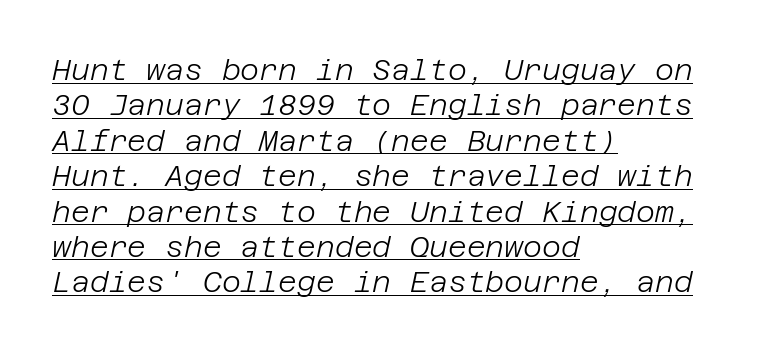
Typeset ragged right — the left edge is the straight one. This rendering features underlined lettering. Look at the tracking — it's just the regular setting, nothing added. The typesetting does not lean heavy: it is not bold. When letters slant like this, we call the style italic.
